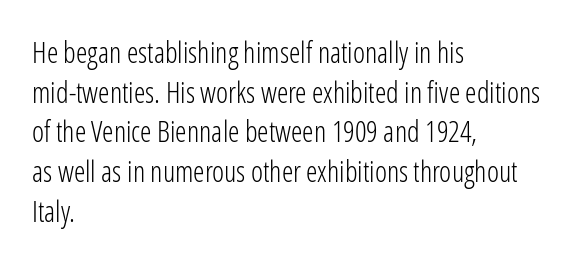
All the whitespace from short lines collects on the right. Weight: not bold — regular or lighter. Compared with typical body copy, the letter spacing here is the same. The leading is moderate, giving the passage an even texture. The font's upright variant was chosen for this text.
